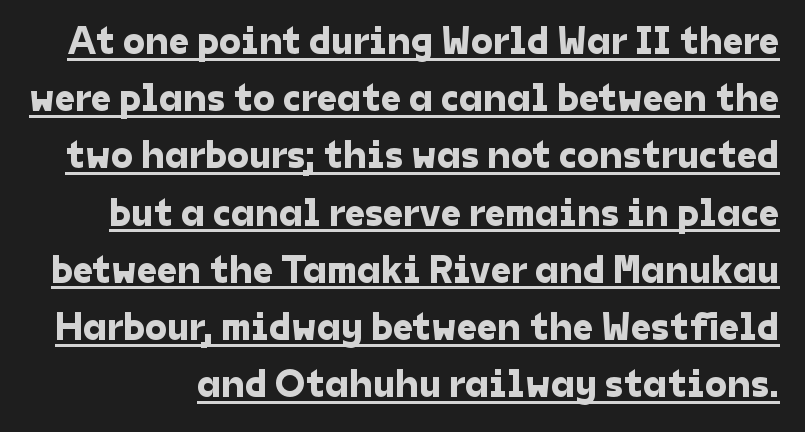
The image shows 40 px sans-serif type; set normal line spacing (1.43x), normal letter spacing, underlined; low stroke contrast and a medium x-height.
